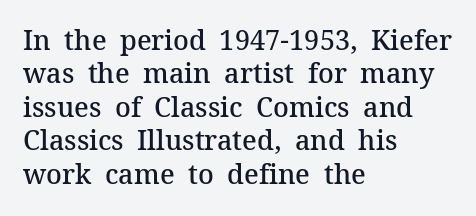
{"italic": "no", "bold": "semi", "underline": "no", "align": "left", "line_spacing_ratio": 1.24, "letter_spacing": "normal", "letter_spacing_em": 0.0, "glyph_px": 27}
